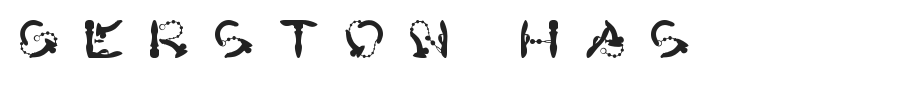
A typesetter would mark this as roman, not italic. The designer went with a sans here, leaving each stem footless. Check the space under the baseline: it is left empty. This rendering widens character spacing well past its baseline value.
